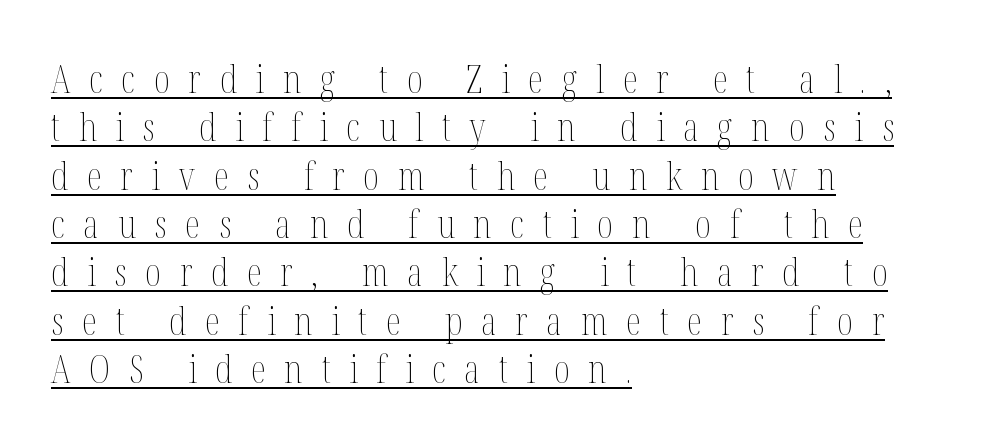
Q: Is the text bold? A: No.
Q: Is the text italic (slanted)? A: No, it is upright.
Q: Is the text underlined? A: Yes.
Q: How is the paragraph aligned? A: Left-aligned.
Q: Is the spacing between letters normal or unusually wide? A: Unusually wide.
Q: Width (condensed, normal, or wide)? A: Condensed.
Q: Stroke contrast? A: Medium.
Q: x-height? A: Medium.
Q: Monospaced? A: No.
